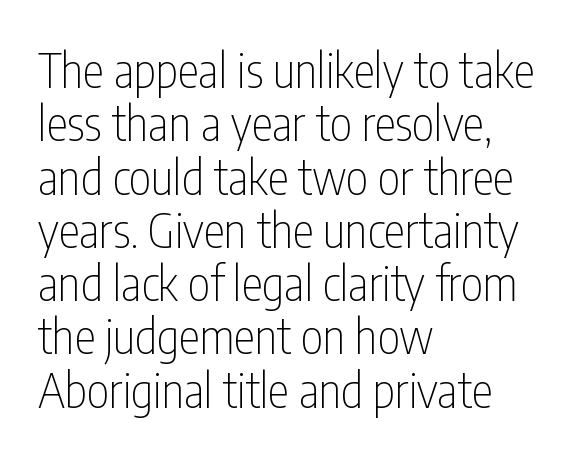
The image shows 48 px thin, condensed sans-serif type, upright; set left-aligned, tight line spacing (1.11x), normal letter spacing, not underlined; low stroke contrast and a medium x-height.
